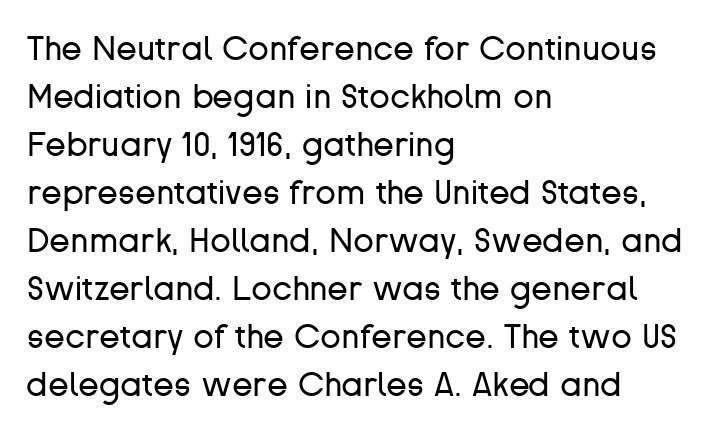
Q: Is the text bold? A: No.
Q: Is the text italic (slanted)? A: No, it is upright.
Q: Is the typeface a serif or a sans-serif typeface? A: Sans-serif.
Q: Is the text underlined? A: No.
Q: How is the paragraph aligned? A: Left-aligned.
Q: Is the spacing between letters normal or unusually wide? A: Normal.
Q: Is the spacing between lines tight, normal or loose? A: Normal.
Q: Width (condensed, normal, or wide)? A: Normal.
Q: Stroke contrast? A: Low.
Q: x-height? A: Medium.
Q: Monospaced? A: No.
